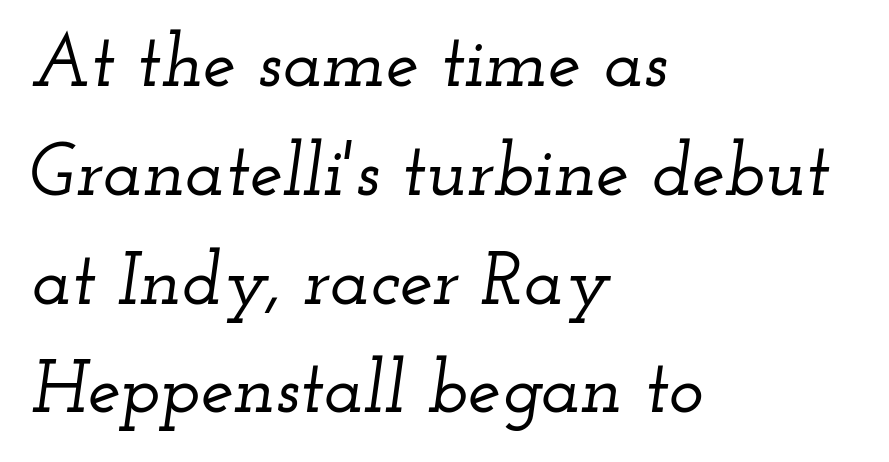
The image shows 74 px wide serif type, italic (leaning right); set left-aligned, normal line spacing (1.47x), normal letter spacing, not underlined; low stroke contrast and a small x-height.
